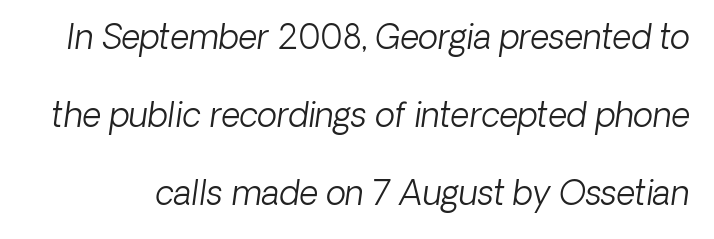
Q: Is the text bold? A: No.
Q: Is the typeface a serif or a sans-serif typeface? A: Sans-serif.
Q: Is the text underlined? A: No.
Q: Is the spacing between letters normal or unusually wide? A: Normal.
Q: Is the spacing between lines tight, normal or loose? A: Loose.
Q: Width (condensed, normal, or wide)? A: Normal.
Q: Stroke contrast? A: Low.
Q: x-height? A: Medium.
Q: Monospaced? A: No.
